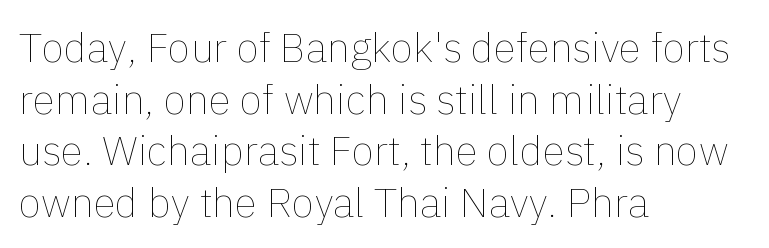
The letters stand straight up with perfectly vertical stems. Typeset ragged right — the left edge is the straight one. Letters rest on an invisible, unmarked baseline. The font sits on the lighter half of the weight spectrum, regular included. The letters advance in unequal steps, a hallmark of proportional type. The leading is moderate, giving the passage an even texture.
